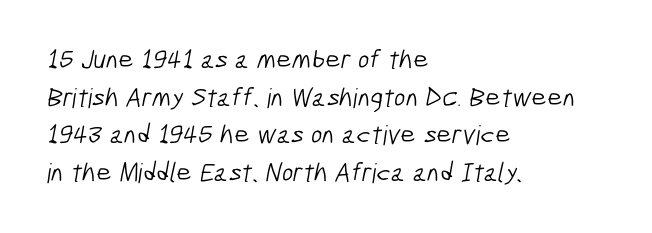
{"bold": "no", "underline": "no", "align": "left", "line_spacing": "normal", "line_spacing_ratio": 1.39, "letter_spacing": "normal", "letter_spacing_em": 0.0, "glyph_px": 27}
